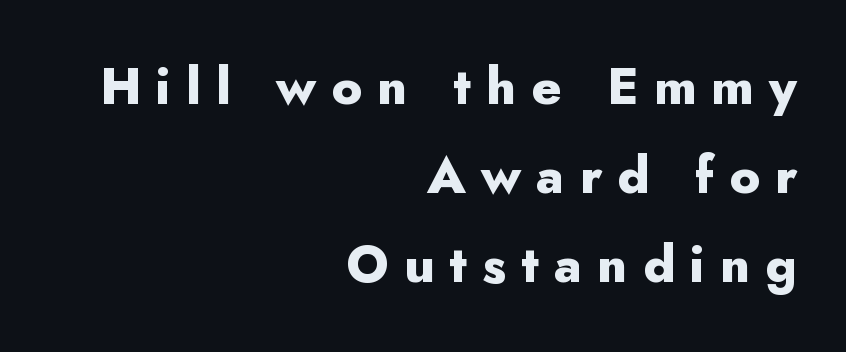
Typeset ragged left — the right edge is the straight one. Do the characters align in a grid? No, the font is proportional. Grotesque or geometric, the face here clearly has no serifs. Does extra space separate the letters? Yes, quite a lot of it. In terms of weight, the rendering is a true, heavy bold.
